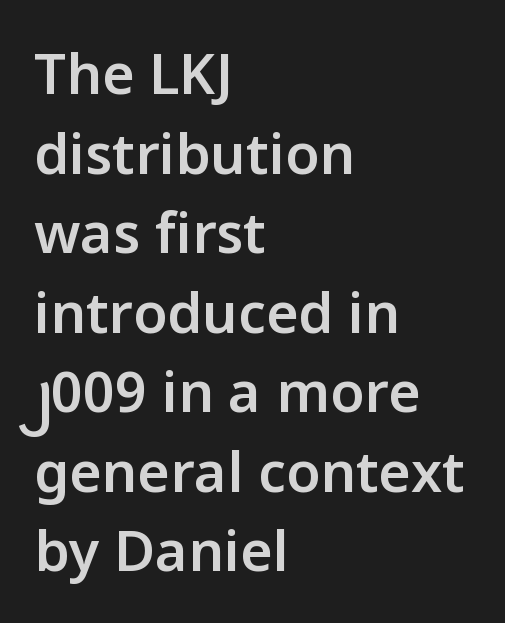
Does the type have serifs? No, each stem ends abruptly. Vertical spacing — default. In CSS terms this would be text-align: left. A somewhat darkened texture: the type is semibold rather than bold.
